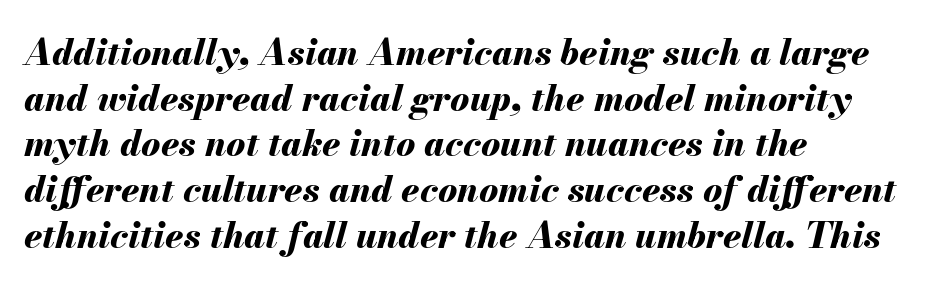
The image shows 36 px bold type, italic (leaning right); set left-aligned, normal line spacing (1.27x), normal letter spacing, not underlined; medium stroke contrast and a small x-height.
